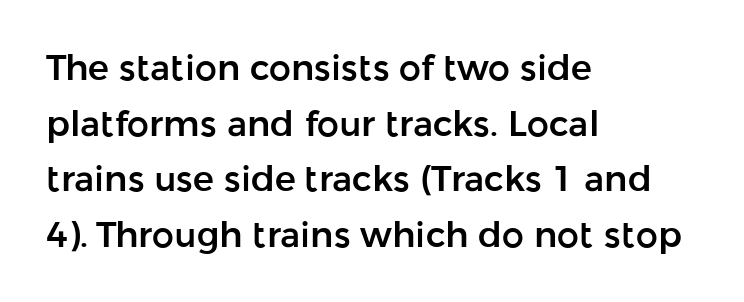
The line-height multiplier appears to be the usual default. The face used here is proportionally spaced, like ordinary book or web type. Students, note that the glyphs here touch the page at normal intervals. This sample is left-justified, so line endings fall wherever the words run out.
